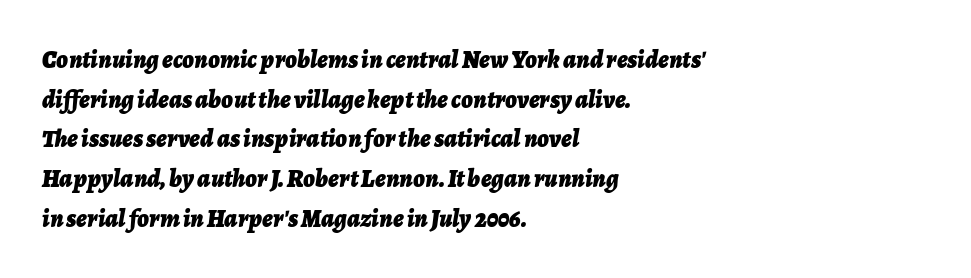
{"italic": "yes", "lean": "right", "slant_degrees": 7, "bold": "yes", "underline": "no", "align": "left", "line_spacing": "normal", "line_spacing_ratio": 1.59, "letter_spacing": "normal", "letter_spacing_em": 0.0, "glyph_px": 25}
